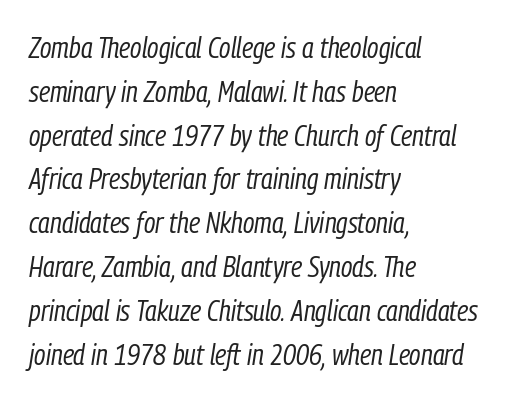
Q: Is the text bold? A: No.
Q: Is the text italic (slanted)? A: Yes, it leans right by about 9 degrees.
Q: Is the text underlined? A: No.
Q: How is the paragraph aligned? A: Left-aligned.
Q: Is the spacing between letters normal or unusually wide? A: Normal.
Q: Is the spacing between lines tight, normal or loose? A: Normal.
Q: Width (condensed, normal, or wide)? A: Condensed.
Q: Stroke contrast? A: Low.
Q: x-height? A: Medium.
Q: Monospaced? A: No.
